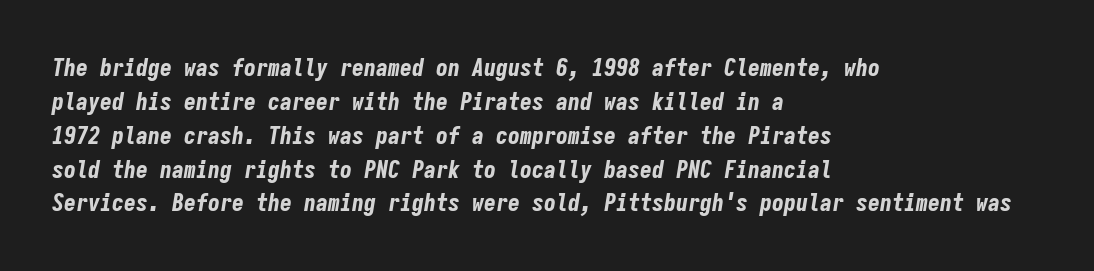
Heavy-handed strokes throughout: this text is bold. This rendering features lettering with no underline. Line beginnings align vertically; line endings do not. Evenly set lines give the paragraph a standard silhouette.
